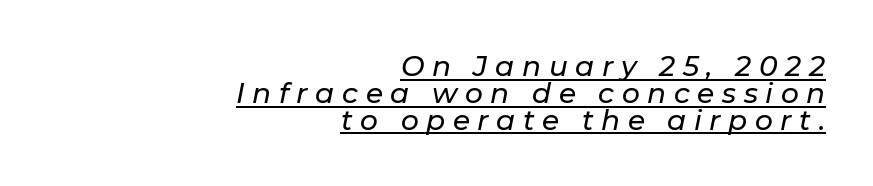
The image shows 28 px text type, italic (leaning right); set right-aligned, tight line spacing (0.96x), unusually wide letter spacing (+0.27 em), underlined; low stroke contrast and a medium x-height.
